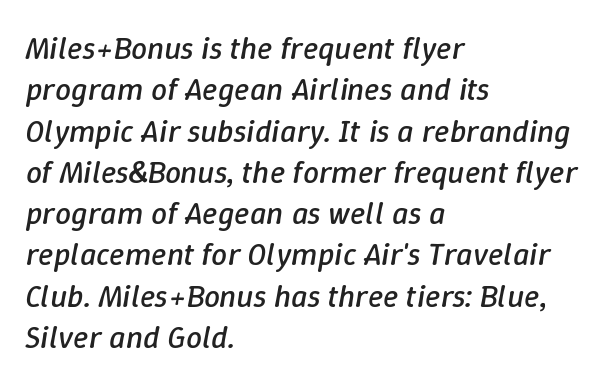
The image shows 32 px regular-weight type, italic (leaning right); set left-aligned, normal line spacing (1.29x), normal letter spacing, not underlined; low stroke contrast and a medium x-height.
